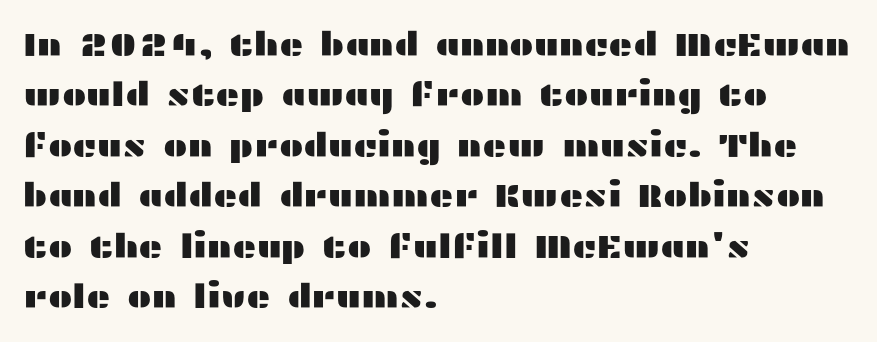
The image shows 33 px wide sans-serif type, upright; set left-aligned, normal line spacing (1.53x), normal letter spacing, not underlined; medium stroke contrast and a medium x-height.
